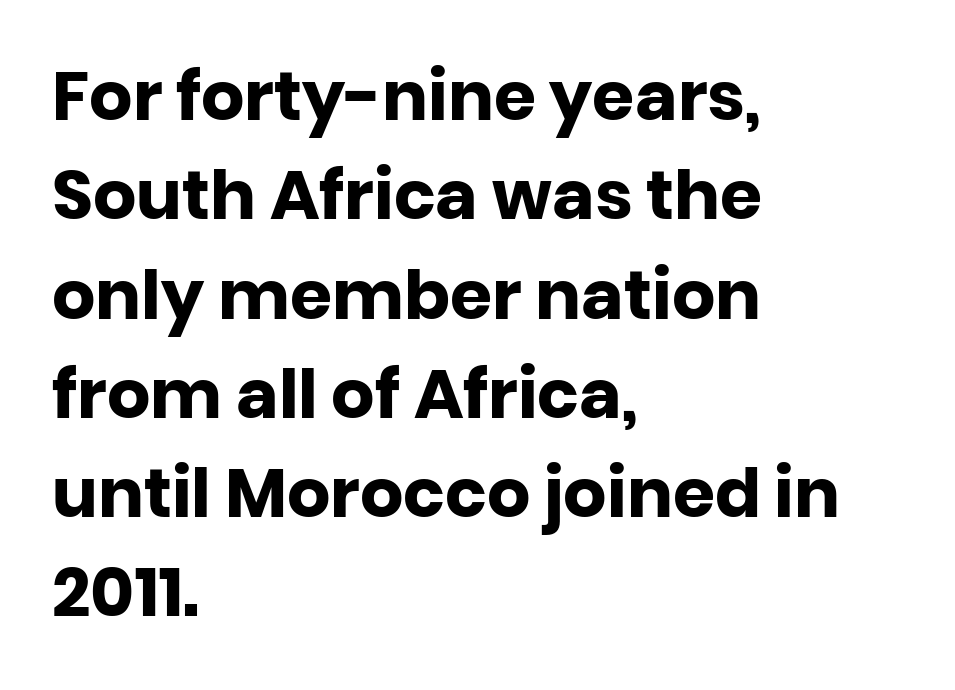
A normal amount of white space separates one row of letters from the next. Posture: vertical. Horizontally, the lines are justified to the leading edge only. The letters sit at their default tracking, neither squeezed nor spread. The letters are bold, with thick, heavy strokes. Note: no serifs on the glyphs.
